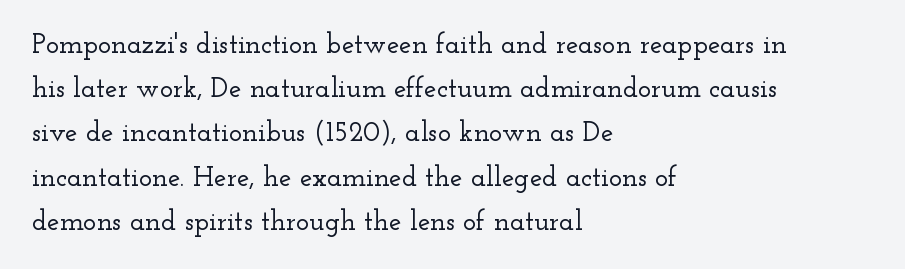
Q: Is the text italic (slanted)? A: No, it is upright.
Q: Is the typeface a serif or a sans-serif typeface? A: Serif.
Q: Is the text underlined? A: No.
Q: How is the paragraph aligned? A: Left-aligned.
Q: Is the spacing between letters normal or unusually wide? A: Normal.
Q: Is the spacing between lines tight, normal or loose? A: Normal.
Q: Width (condensed, normal, or wide)? A: Wide.
Q: Stroke contrast? A: Low.
Q: x-height? A: Small.
Q: Monospaced? A: No.
